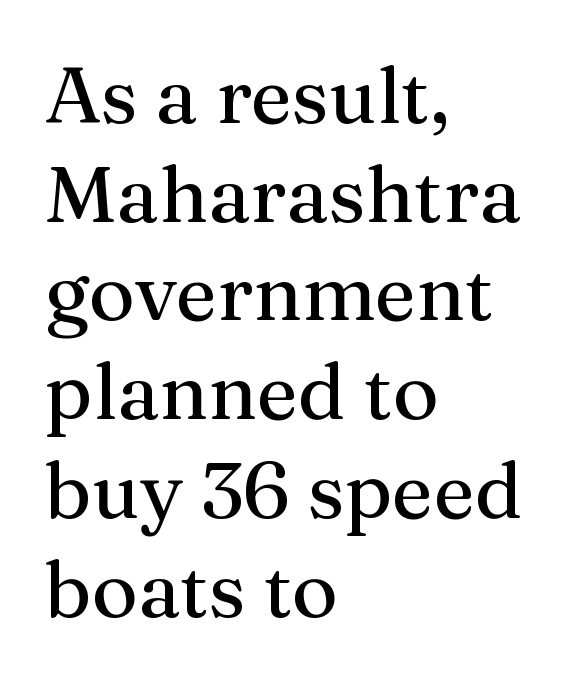
If you drew a ruler down the left edge, every line would touch it. These lines sit exactly where default settings would place them. The passage shown is typeset with a serif family. A typesetter would mark this as roman, not italic. Spacing verdict: proportional, widths tailored to each character. Check the space under the baseline: it is left empty.
